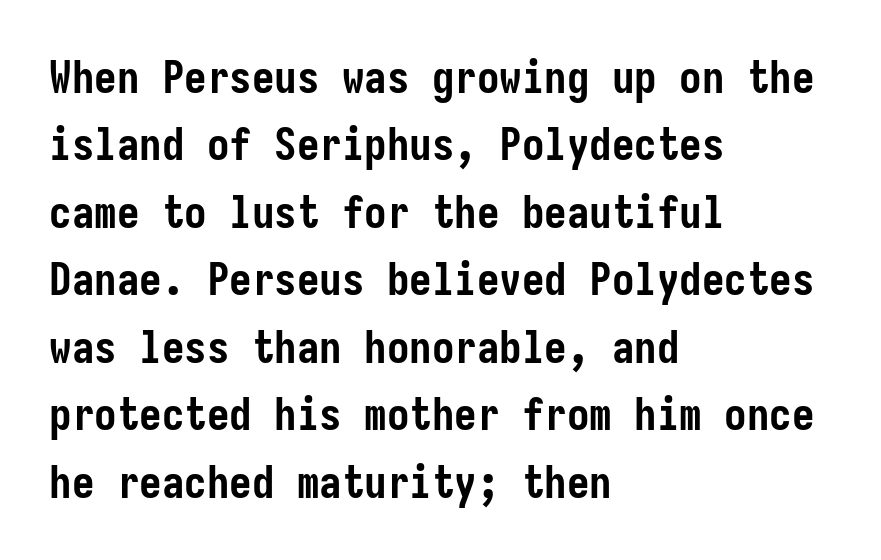
{"serif": "no", "italic": "no", "bold": "yes", "weight": "semibold", "width": "condensed", "stroke_contrast": "low", "x_height": "medium", "underline": "no", "align": "left", "line_spacing": "normal", "line_spacing_ratio": 1.5, "letter_spacing": "normal", "letter_spacing_em": 0.0, "glyph_px": 45}
